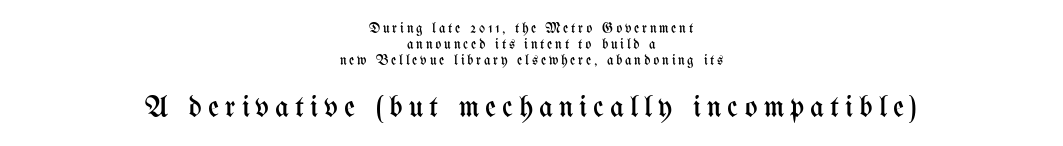
A clean baseline with only descenders dipping below it. The letters stand straight up with perfectly vertical stems. A student would call this center alignment; a typographer would say set centered. No heavy texture on the line: the type isn't bold.
